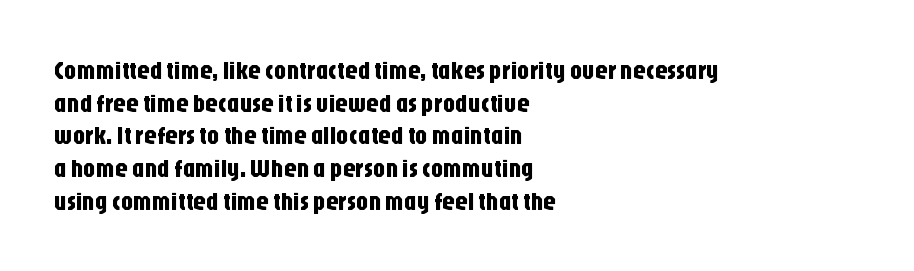
The tracking reads as untouched default to a designer's eye. Has an underline been added? It has not. Where is the straight margin? On the left. A typesetter would call this leading conventional body-copy spacing.
